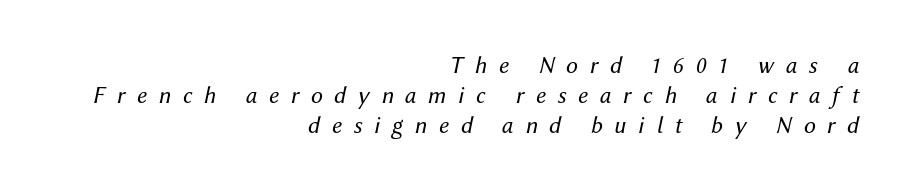
{"italic": "yes", "lean": "right", "slant_degrees": 12, "bold": "no", "underline": "no", "align": "right", "line_spacing": "normal", "line_spacing_ratio": 1.26, "letter_spacing": "wide", "letter_spacing_em": 0.49, "glyph_px": 24}
